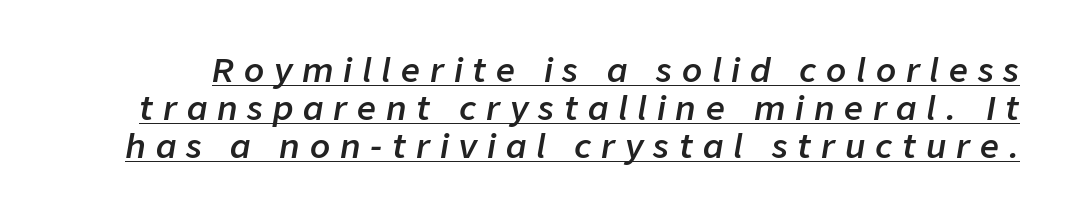
The font's italic variant was chosen for this text. This rendering widens character spacing well past its baseline value. Rows of type sit shoulder to shoulder in the vertical direction. These characters rest on top of a visible drawn line. Students, this is semibold: more ink than regular, less than bold. Each letter keeps its own natural width here, so spacing adapts to shape.
